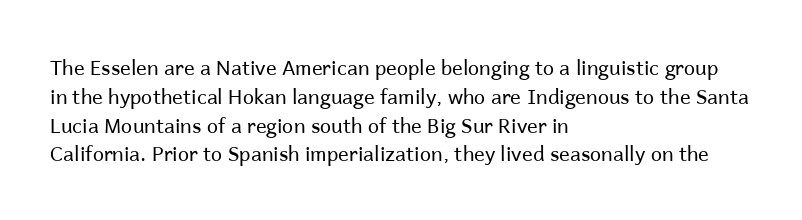
{"italic": "no", "bold": "no", "underline": "no", "align": "left", "line_spacing": "normal", "line_spacing_ratio": 1.44, "letter_spacing": "normal", "letter_spacing_em": 0.0, "glyph_px": 20}
